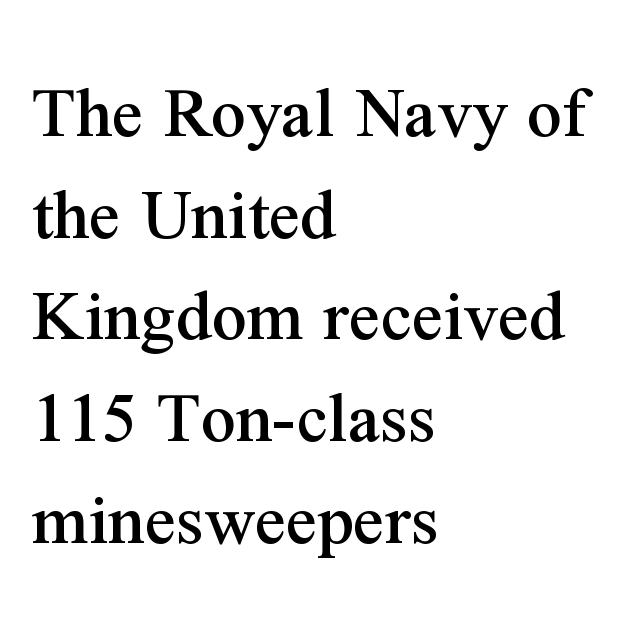
The image shows 77 px serif type, upright; set left-aligned, normal line spacing (1.32x), normal letter spacing, not underlined; medium stroke contrast and a medium x-height.
